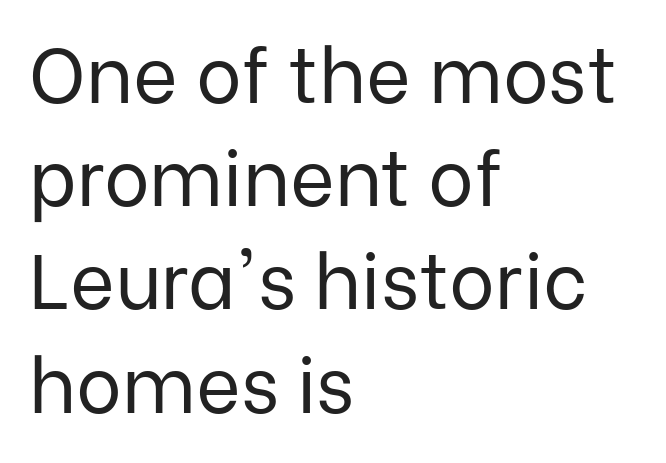
Q: Is the text bold? A: No.
Q: Is the text italic (slanted)? A: No, it is upright.
Q: Is the typeface a serif or a sans-serif typeface? A: Sans-serif.
Q: Is the text underlined? A: No.
Q: How is the paragraph aligned? A: Left-aligned.
Q: Is the spacing between letters normal or unusually wide? A: Normal.
Q: Is the spacing between lines tight, normal or loose? A: Normal.
Q: Width (condensed, normal, or wide)? A: Normal.
Q: Stroke contrast? A: Low.
Q: x-height? A: Medium.
Q: Monospaced? A: No.
